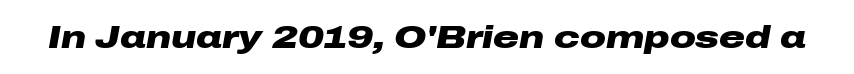
{"italic": "yes", "lean": "right", "slant_degrees": 10, "bold": "yes", "weight": "heavy", "width": "wide", "stroke_contrast": "low", "x_height": "medium", "monospaced": "no", "underline": "no", "letter_spacing": "normal", "letter_spacing_em": 0.0, "glyph_px": 32}
